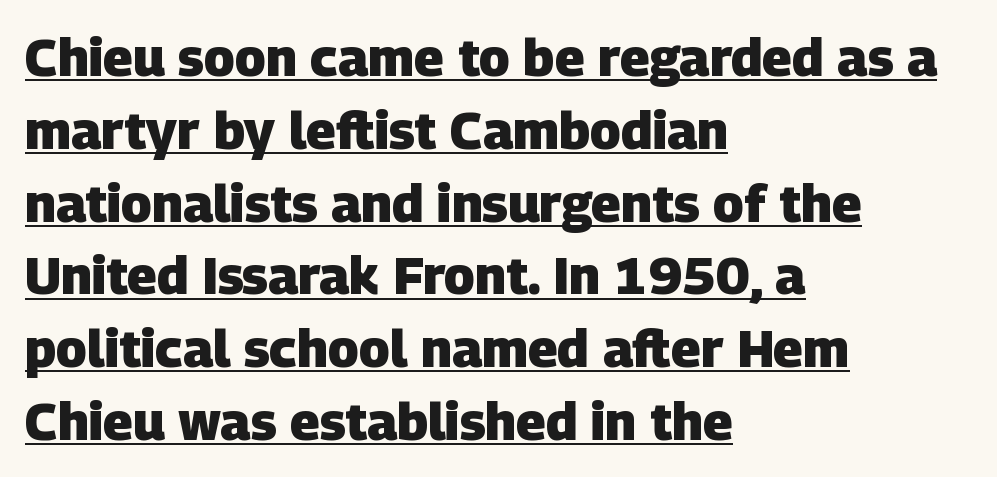
The image shows 52 px heavy sans-serif type; set left-aligned, normal line spacing (1.4x), normal letter spacing, underlined; low stroke contrast and a large x-height.
